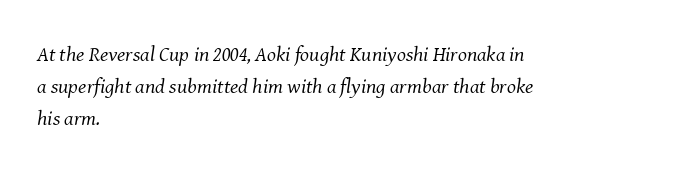
The image shows 21 px text type, italic (leaning right); set left-aligned, normal line spacing (1.53x), normal letter spacing, not underlined.
